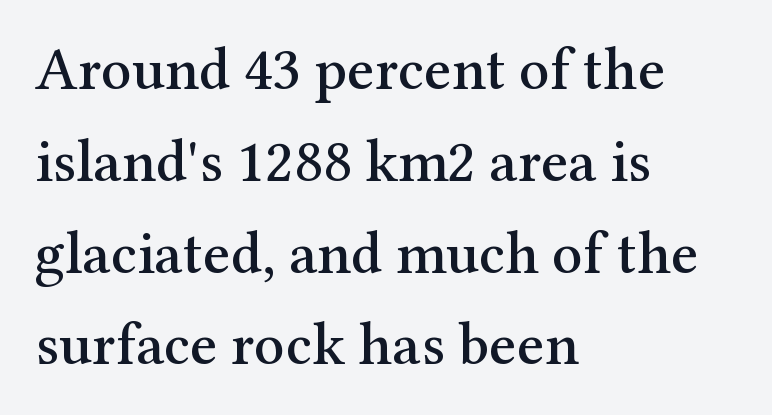
Q: Is the text italic (slanted)? A: No, it is upright.
Q: Is the typeface a serif or a sans-serif typeface? A: Serif.
Q: Is the text underlined? A: No.
Q: How is the paragraph aligned? A: Left-aligned.
Q: Is the spacing between letters normal or unusually wide? A: Normal.
Q: Is the spacing between lines tight, normal or loose? A: Normal.
Q: Width (condensed, normal, or wide)? A: Normal.
Q: Stroke contrast? A: Medium.
Q: x-height? A: Medium.
Q: Monospaced? A: No.
